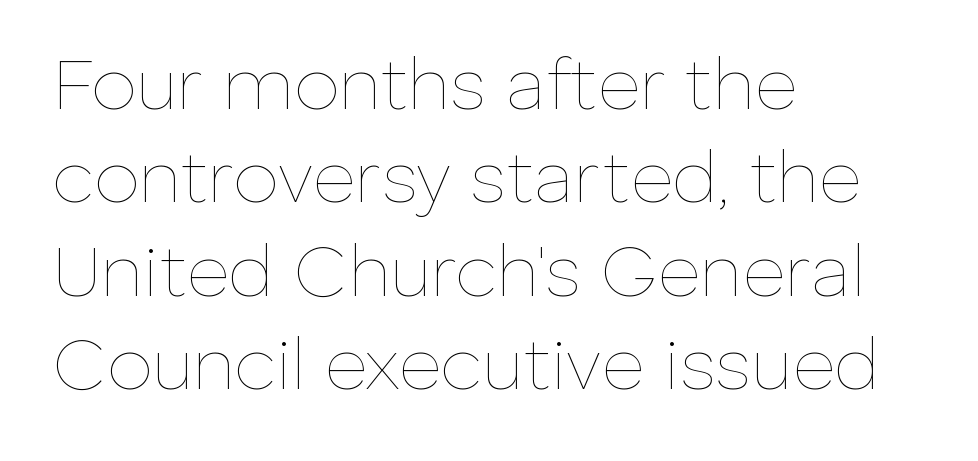
Designer's note — italics off, roman on. Rows of type keep a routine distance in the vertical direction. Varying glyph widths throughout — classic text-font behaviour. Line beginnings align vertically; line endings do not.
